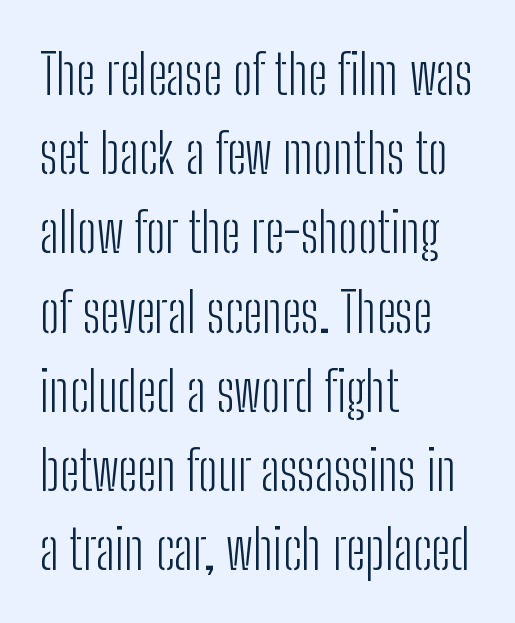
The image shows 55 px light, condensed sans-serif type, upright; set left-aligned, normal line spacing (1.44x), normal letter spacing, not underlined; low stroke contrast and a medium x-height.
